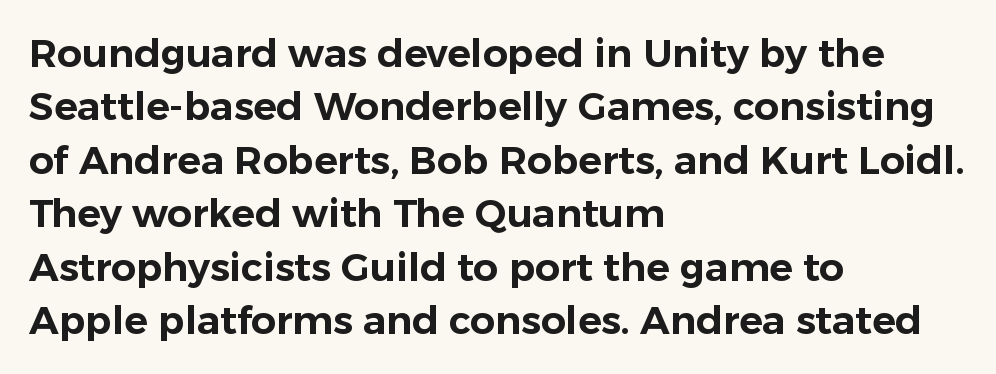
Q: Is the text italic (slanted)? A: No, it is upright.
Q: Is the typeface a serif or a sans-serif typeface? A: Sans-serif.
Q: Is the text underlined? A: No.
Q: How is the paragraph aligned? A: Left-aligned.
Q: Is the spacing between letters normal or unusually wide? A: Normal.
Q: Is the spacing between lines tight, normal or loose? A: Normal.
Q: Width (condensed, normal, or wide)? A: Normal.
Q: Stroke contrast? A: Low.
Q: x-height? A: Medium.
Q: Monospaced? A: No.
